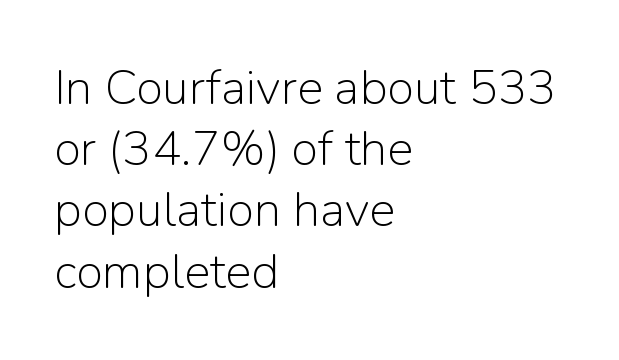
The image shows 49 px light sans-serif type, upright; set left-aligned, normal line spacing (1.25x), normal letter spacing, not underlined; low stroke contrast and a medium x-height.
